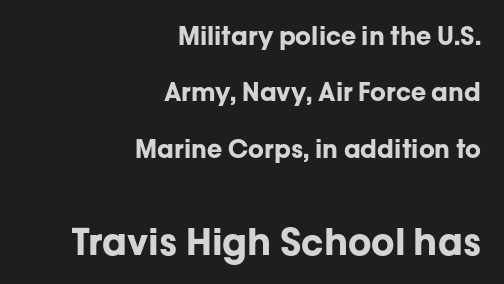
Weight check: bold — yes, fully. The passage shown is typed in a proportional face where columns would drift. The glyphs are unaccompanied by any horizontal stroke below them. Small over large — that's the arrangement of the two blocks here.
